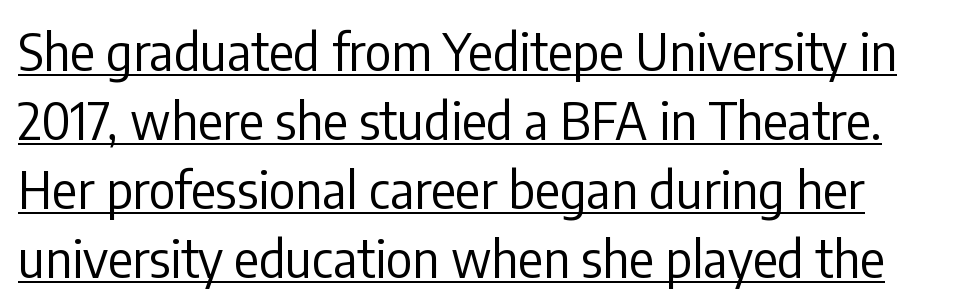
{"serif": "no", "italic": "no", "bold": "no", "weight": "regular", "width": "condensed", "stroke_contrast": "low", "x_height": "medium", "monospaced": "no", "underline": "yes", "line_spacing": "normal", "line_spacing_ratio": 1.35, "letter_spacing": "normal", "letter_spacing_em": 0.0, "glyph_px": 51}
